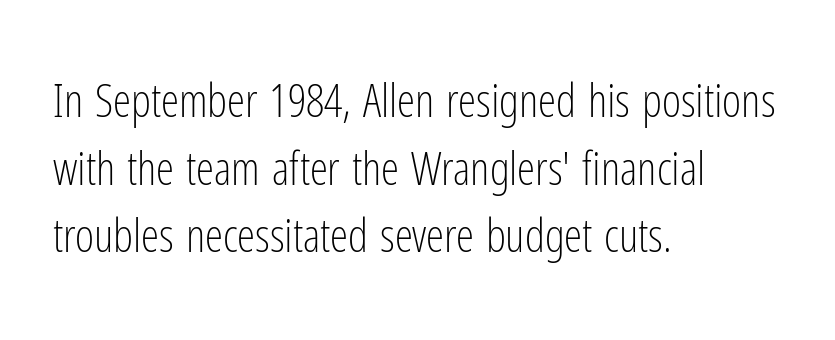
Left-aligned paragraph, ragged on the right. The letterforms sit shoulder to shoulder at normal distance. Character widths vary here, with narrow letters taking less room than wide ones. The strokes are not fattened; the text isn't bold. Regular leading.
